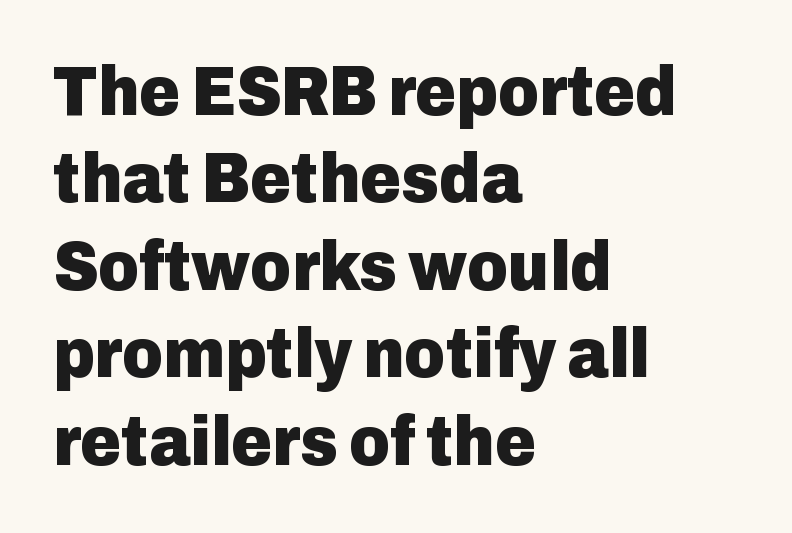
{"serif": "no", "italic": "no", "bold": "yes", "weight": "heavy", "width": "normal", "stroke_contrast": "low", "x_height": "medium", "monospaced": "no", "underline": "no", "align": "left", "line_spacing": "normal", "line_spacing_ratio": 1.25, "letter_spacing": "normal", "letter_spacing_em": 0.0, "glyph_px": 70}
